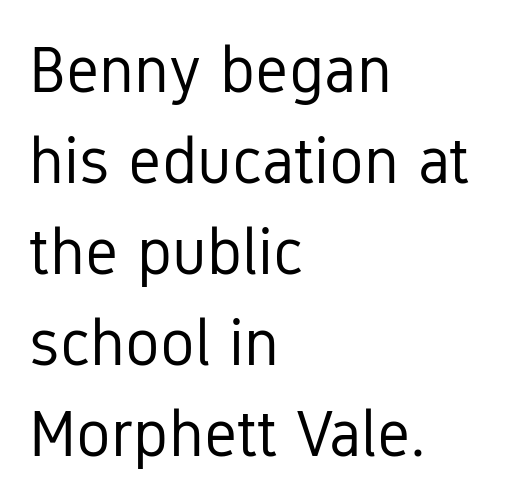
The rendering uses natural spacing where letterforms have individual widths. Each new line begins a customary step beneath the previous one. A sans-serif font was chosen for this passage. If you drew a ruler down the left edge, every line would touch it. Bare-footed words on every line.
